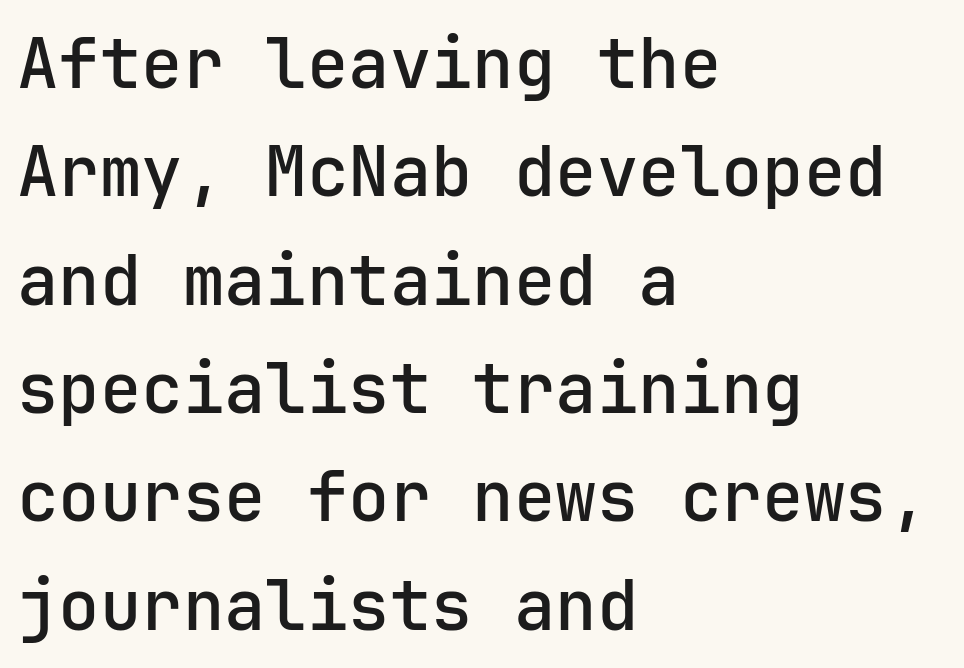
Q: Is the text bold? A: Semi-bold.
Q: Is the text italic (slanted)? A: No, it is upright.
Q: Is the typeface a serif or a sans-serif typeface? A: Sans-serif.
Q: Is the text underlined? A: No.
Q: How is the paragraph aligned? A: Left-aligned.
Q: Is the spacing between letters normal or unusually wide? A: Normal.
Q: Is the spacing between lines tight, normal or loose? A: Normal.
Q: Width (condensed, normal, or wide)? A: Normal.
Q: Stroke contrast? A: Low.
Q: x-height? A: Medium.
